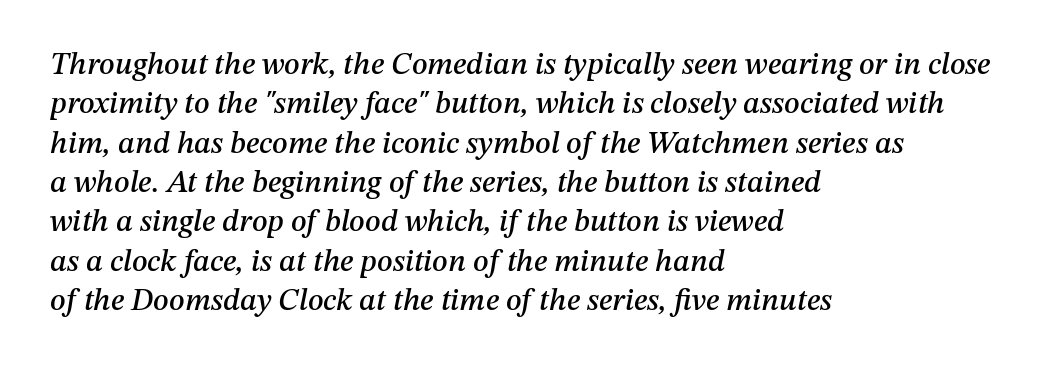
You could not count columns in this text — the font is proportionally spaced. Baseline-to-baseline distance is the conventional proportion of letter height. Left-aligned paragraph, ragged on the right. The specimen omits any rule beneath the text block's lines. Looking at the ascenders, they clearly lean. The letters sit at their default tracking, neither squeezed nor spread.
